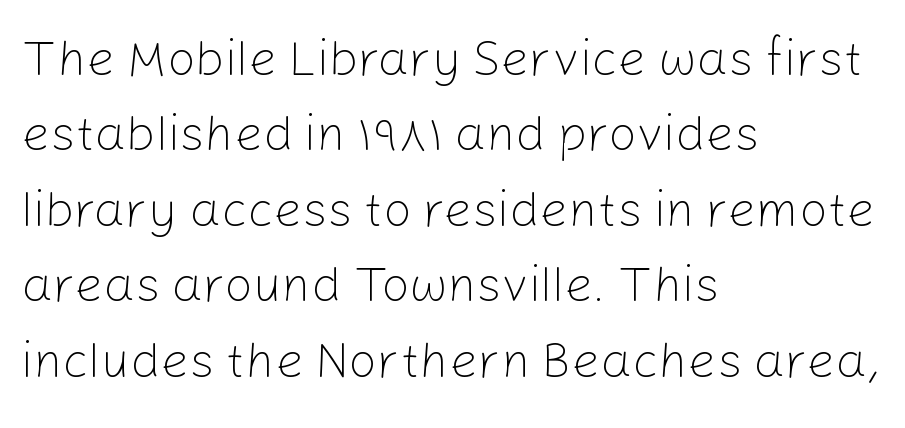
Q: Is the text bold? A: No.
Q: Is the text italic (slanted)? A: No, it is upright.
Q: Is the typeface a serif or a sans-serif typeface? A: Sans-serif.
Q: Is the text underlined? A: No.
Q: How is the paragraph aligned? A: Left-aligned.
Q: Is the spacing between letters normal or unusually wide? A: Normal.
Q: Is the spacing between lines tight, normal or loose? A: Normal.
Q: Width (condensed, normal, or wide)? A: Normal.
Q: Stroke contrast? A: Low.
Q: x-height? A: Medium.
Q: Monospaced? A: No.
